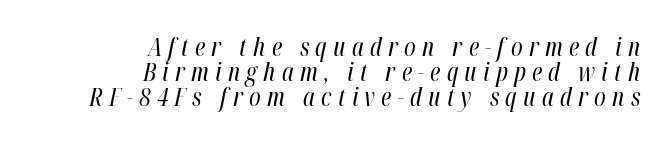
This sample trades vertical openness for compactness between lines. These glyphs show unthickened strokes, regular width or finer. Italic: yes, the glyphs are oblique. The face used here is rendered with a markedly widened letterfit. Check the space under the baseline: it is left empty. Typeset ragged left — the right edge is the straight one.
